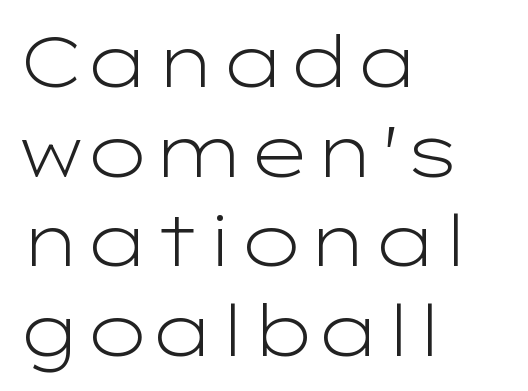
Q: Is the text bold? A: No.
Q: Is the text italic (slanted)? A: No, it is upright.
Q: Is the typeface a serif or a sans-serif typeface? A: Sans-serif.
Q: Is the text underlined? A: No.
Q: How is the paragraph aligned? A: Left-aligned.
Q: Is the spacing between letters normal or unusually wide? A: Normal.
Q: Is the spacing between lines tight, normal or loose? A: Normal.
Q: Width (condensed, normal, or wide)? A: Wide.
Q: Stroke contrast? A: Low.
Q: x-height? A: Medium.
Q: Monospaced? A: No.
